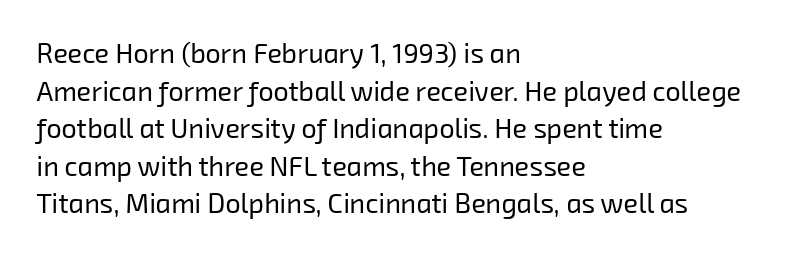
{"bold": "no", "underline": "no", "align": "left", "line_spacing": "normal", "line_spacing_ratio": 1.39, "letter_spacing": "normal", "letter_spacing_em": 0.0, "glyph_px": 27}
